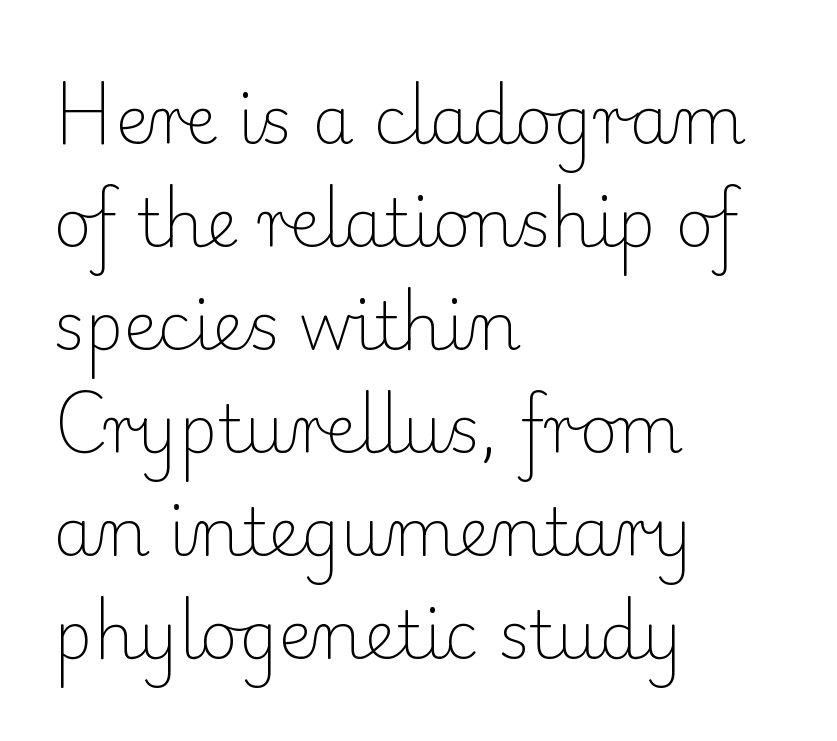
The characters are drawn with everyday or finer stroke widths. The leading is moderate, giving the passage an even texture. Does extra space separate the letters? No, they use regular spacing. The face used here is seriffed, in the tradition of book romans. Here the designer chose a conventional face with non-uniform glyph widths. Does the lettering tilt? It doesn't — this is upright.
